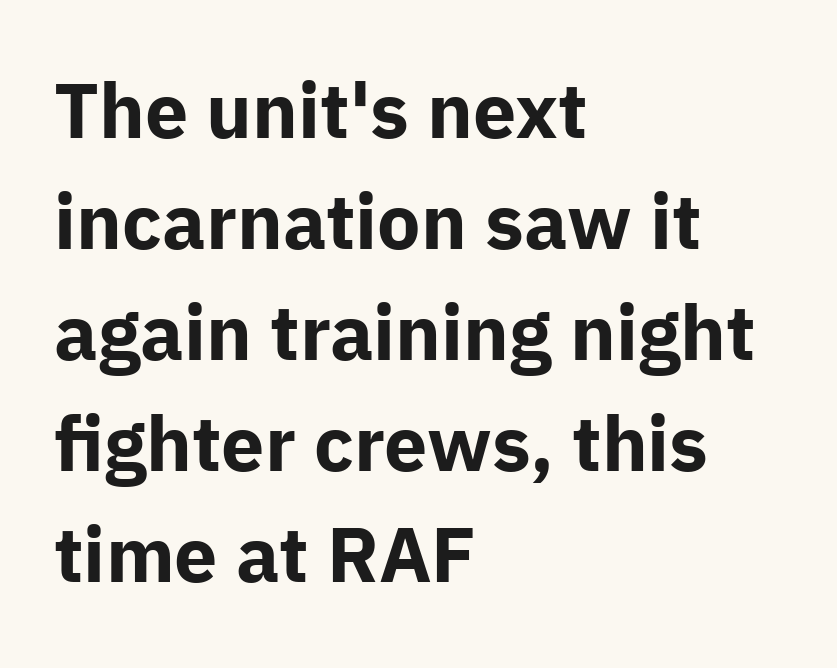
Weight check: bold — yes, fully. The space between consecutive lines is moderate. The letters stand straight up with perfectly vertical stems. The passage shown is not underscored anywhere.
